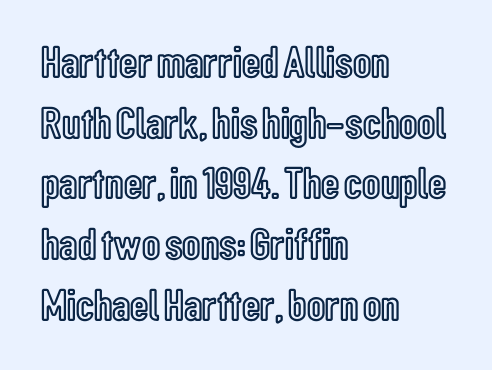
{"italic": "no", "width": "condensed", "x_height": "medium", "monospaced": "no", "underline": "no", "align": "left", "line_spacing": "normal", "line_spacing_ratio": 1.35, "letter_spacing": "normal", "letter_spacing_em": 0.0, "glyph_px": 45}
